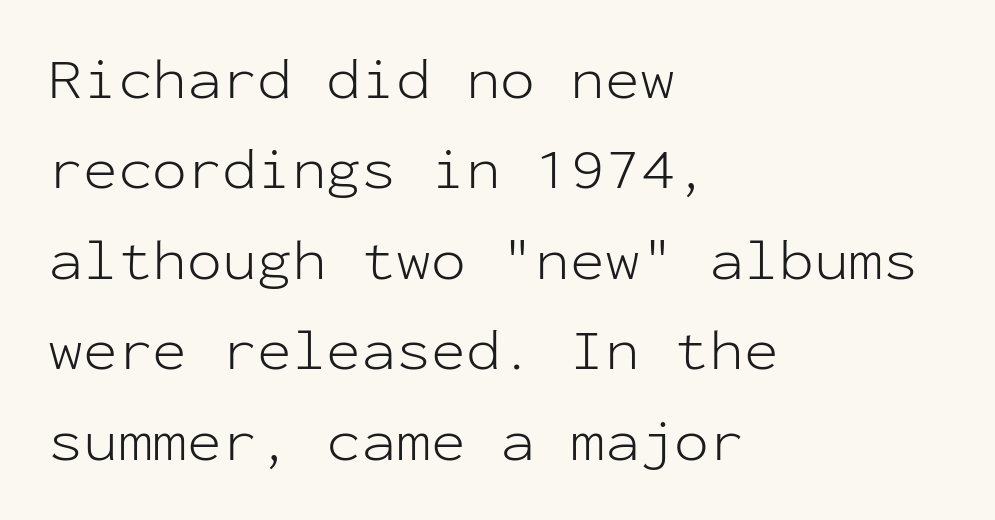
The image shows 58 px light sans-serif type, upright, monospaced; set left-aligned, normal line spacing (1.56x), normal letter spacing, not underlined; low stroke contrast and a medium x-height.
